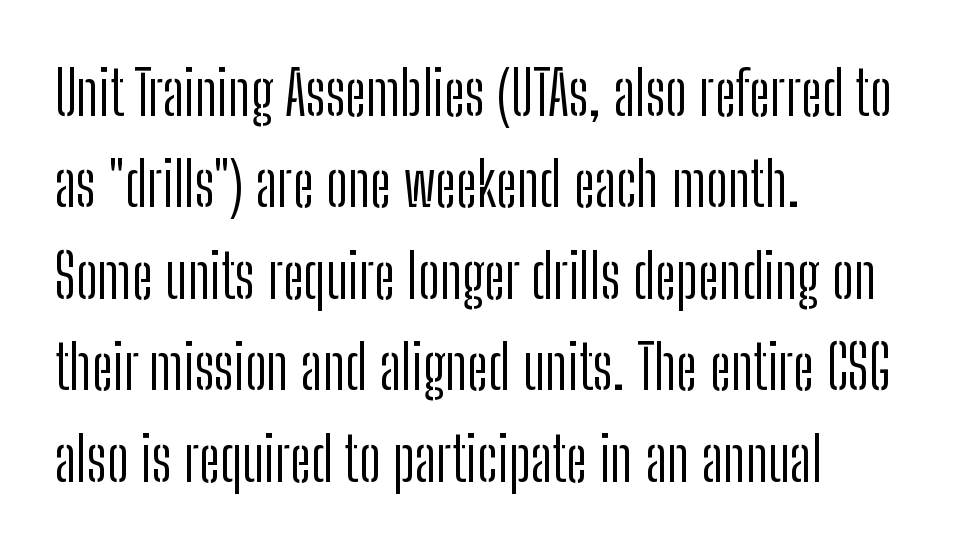
The image shows 61 px light, condensed sans-serif type, upright; set left-aligned, normal line spacing (1.5x), normal letter spacing, not underlined; low stroke contrast and a medium x-height.
